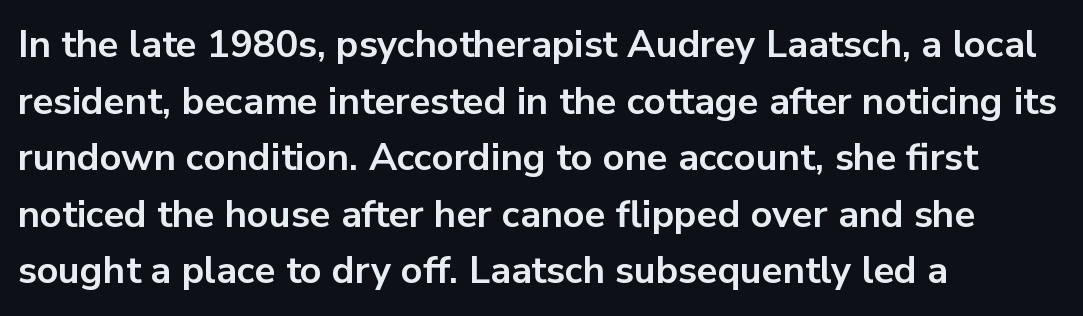
Q: Is the text bold? A: Yes.
Q: Is the text italic (slanted)? A: No, it is upright.
Q: Is the typeface a serif or a sans-serif typeface? A: Sans-serif.
Q: Is the text underlined? A: No.
Q: How is the paragraph aligned? A: Left-aligned.
Q: Is the spacing between letters normal or unusually wide? A: Normal.
Q: Is the spacing between lines tight, normal or loose? A: Normal.
Q: Width (condensed, normal, or wide)? A: Normal.
Q: Stroke contrast? A: Low.
Q: x-height? A: Medium.
Q: Monospaced? A: No.
